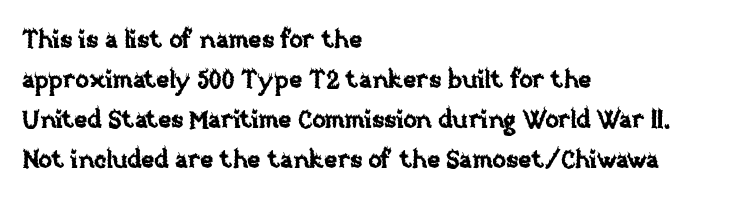
Q: Is the text italic (slanted)? A: No, it is upright.
Q: Is the text underlined? A: No.
Q: How is the paragraph aligned? A: Left-aligned.
Q: Is the spacing between letters normal or unusually wide? A: Normal.
Q: Is the spacing between lines tight, normal or loose? A: Normal.
